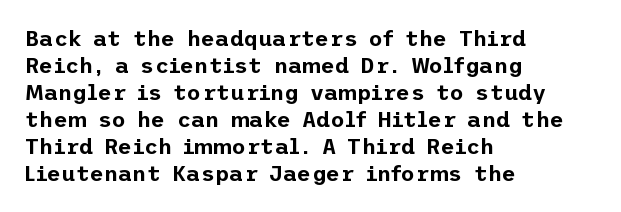
The horizontal fit of the characters is conventional and even. The typesetter chose a ragged-right arrangement here. Upright lettering throughout. The specimen omits any rule beneath the text block's lines.
